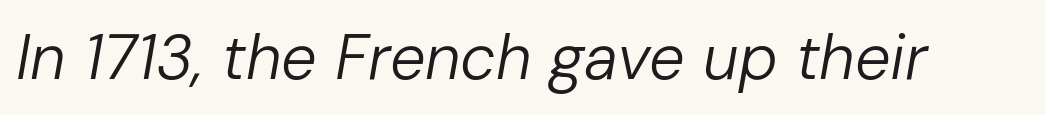
Q: Is the text bold? A: No.
Q: Is the text italic (slanted)? A: Yes, it leans right by about 10 degrees.
Q: Is the text underlined? A: No.
Q: Is the spacing between letters normal or unusually wide? A: Normal.
Q: Width (condensed, normal, or wide)? A: Normal.
Q: Stroke contrast? A: Low.
Q: x-height? A: Medium.
Q: Monospaced? A: No.
